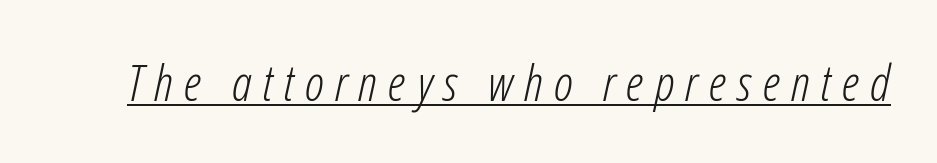
Counters stay open thanks to moderate or lighter strokes. Glyph-to-glyph distance is far greater than everyday printed text. There's an unmistakable incline to the writing here. This sample has the flowing, uneven cadence of proportional lettering. The passage shown is underscored from start to finish.
